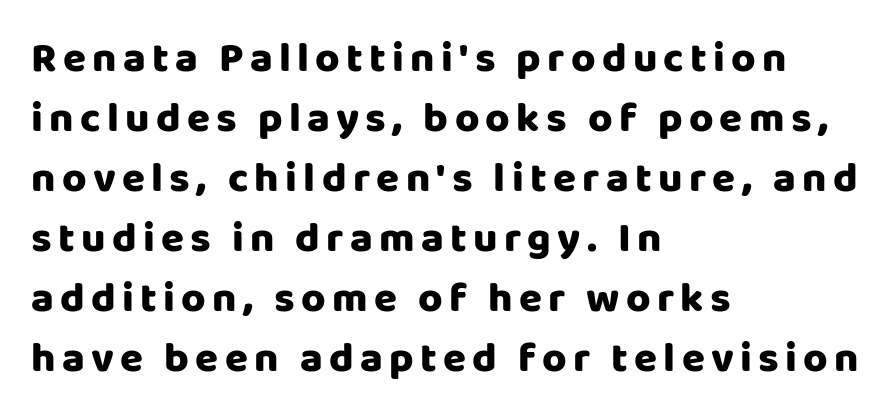
{"serif": "no", "italic": "no", "width": "normal", "stroke_contrast": "low", "x_height": "large", "monospaced": "no", "underline": "no", "align": "left", "line_spacing": "normal", "line_spacing_ratio": 1.43, "glyph_px": 42}
